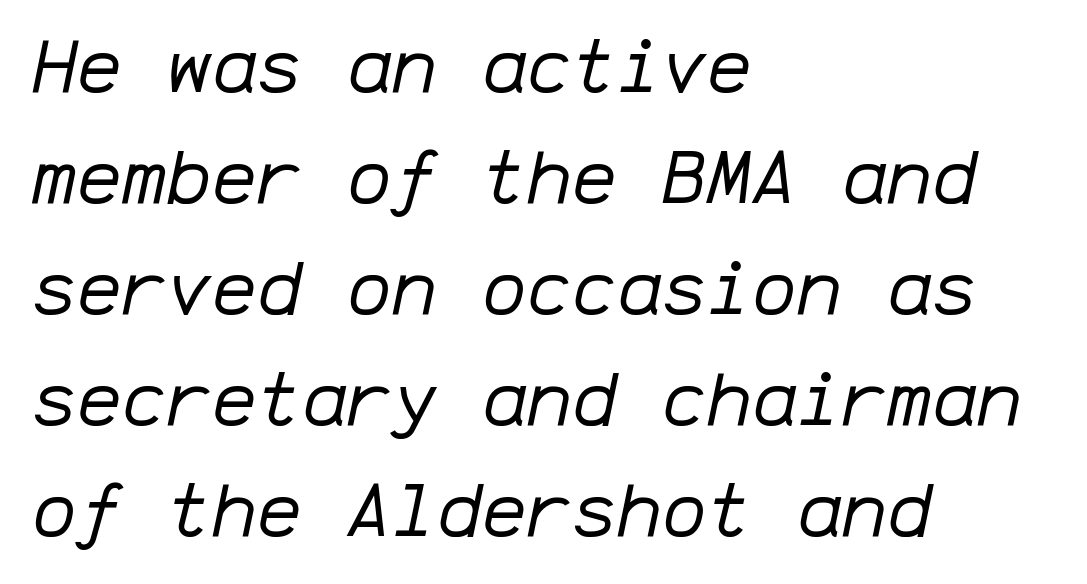
{"italic": "yes", "lean": "right", "slant_degrees": 12, "bold": "no", "weight": "regular", "width": "normal", "stroke_contrast": "low", "x_height": "medium", "monospaced": "yes", "underline": "no", "align": "left", "line_spacing": "normal", "line_spacing_ratio": 1.48, "letter_spacing": "normal", "letter_spacing_em": 0.0, "glyph_px": 75}
